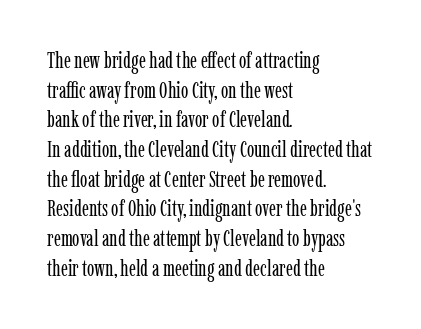
Unmarked baselines from the first word to the last. The designer left line spacing at the default. The rendering anchors every line to the left-hand side. The gaps between neighbouring characters are ordinary and unremarkable. The type sits square on the baseline with zero lean.
